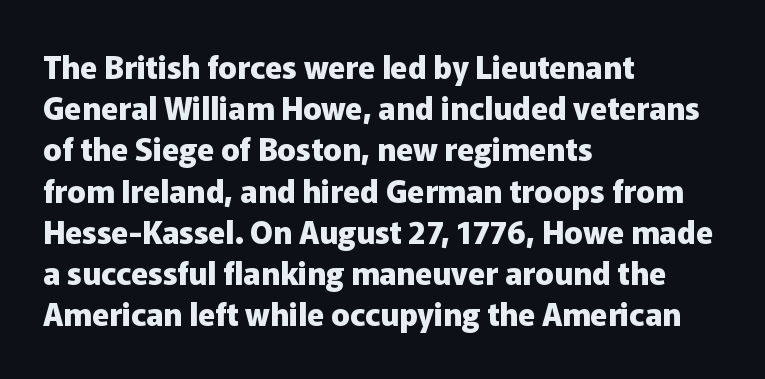
The image shows 31 px heavy sans-serif type, upright; set left-aligned, normal line spacing (1.33x), normal letter spacing, not underlined; low stroke contrast and a medium x-height.
